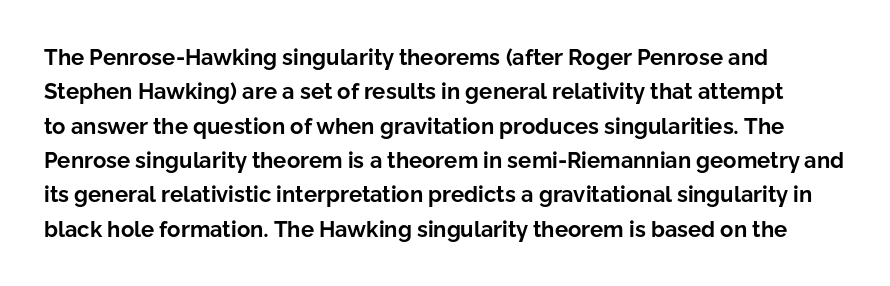
Q: Is the text bold? A: Yes.
Q: Is the text italic (slanted)? A: No, it is upright.
Q: Is the text underlined? A: No.
Q: Is the spacing between letters normal or unusually wide? A: Normal.
Q: Is the spacing between lines tight, normal or loose? A: Normal.
